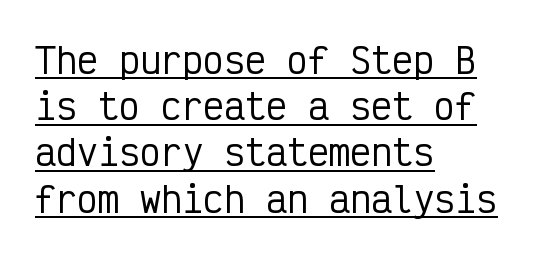
Every character sits straight up, as roman type does. Students, observe: this is what conventionally led text looks like. The letters march in equal steps, a hallmark of fixed-pitch type. No feet cap the strokes, marking this as sans-serif type. Check the space under the baseline: a stroke is drawn there.
